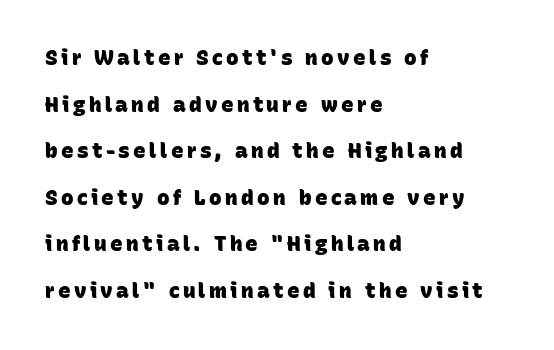
The passage shown is not underscored anywhere. Whoever set this chose breathing room over compactness in the vertical rhythm. Every letter is thick-stroked: bold, no question. The text block is weighted toward the left margin, trailing off unevenly rightward.
